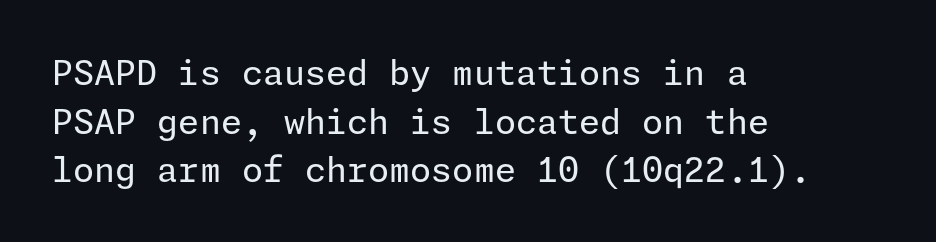
Q: Is the text bold? A: No.
Q: Is the text italic (slanted)? A: No, it is upright.
Q: Is the typeface a serif or a sans-serif typeface? A: Sans-serif.
Q: Is the text underlined? A: No.
Q: How is the paragraph aligned? A: Left-aligned.
Q: Is the spacing between letters normal or unusually wide? A: Normal.
Q: Is the spacing between lines tight, normal or loose? A: Normal.
Q: Width (condensed, normal, or wide)? A: Normal.
Q: Stroke contrast? A: Low.
Q: x-height? A: Medium.
